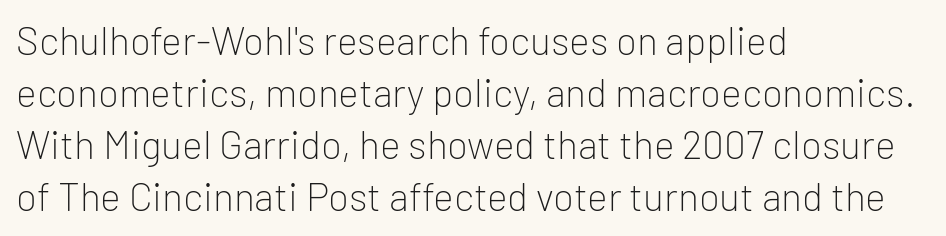
Q: Is the text bold? A: No.
Q: Is the text italic (slanted)? A: No, it is upright.
Q: Is the typeface a serif or a sans-serif typeface? A: Sans-serif.
Q: Is the text underlined? A: No.
Q: How is the paragraph aligned? A: Left-aligned.
Q: Is the spacing between letters normal or unusually wide? A: Normal.
Q: Is the spacing between lines tight, normal or loose? A: Normal.
Q: Width (condensed, normal, or wide)? A: Normal.
Q: Stroke contrast? A: Low.
Q: x-height? A: Medium.
Q: Monospaced? A: No.
